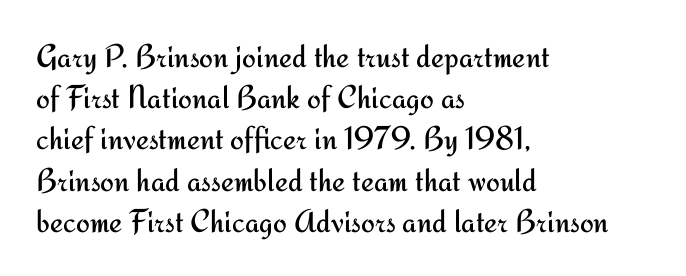
The image shows 33 px regular-weight sans-serif type, upright; set left-aligned, normal line spacing (1.25x), normal letter spacing, not underlined; medium stroke contrast and a small x-height.
